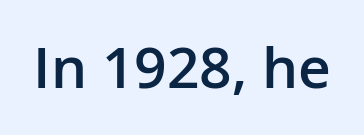
The characters display no serif detailing; their extremities are plain. Typesetter's note: demi weight, one step under bold. The horizontal fit of the characters is conventional and even. Bare-footed words on every line.
